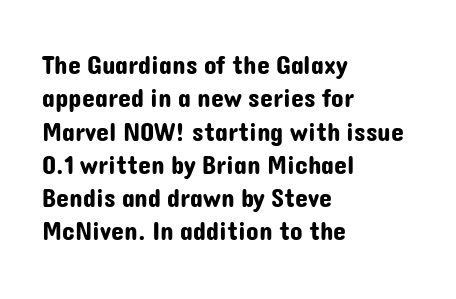
Beneath every word, the page is bare. Evenly set lines give the paragraph a standard silhouette. The compositor pushed each line to the left boundary. Spacing between characters is what you'd get straight out of the box. When letters stand straight like this, we call the style roman or upright.
